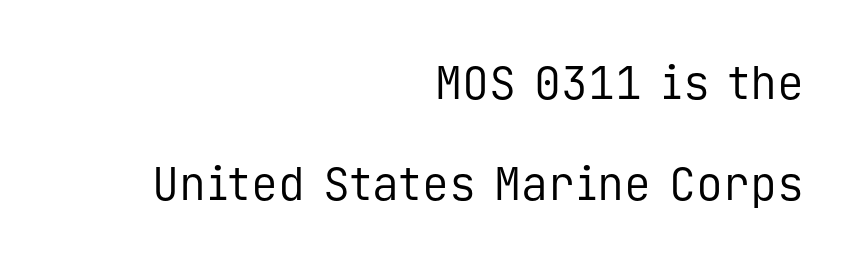
Caption: multi-line text, flush right, ragged left. These lines are rendered in a fixed-pitch font. This rendering employs a face without finishing strokes, i.e., a sans-serif. Vertically, the passage feels expansive, rows floating well apart. The glyphs are unaccompanied by any horizontal stroke below them. A typesetter would mark this as roman, not italic.
